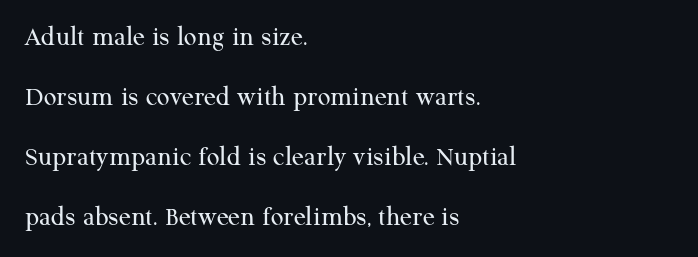
The face used here is proportionally spaced, like ordinary book or web type. A light-to-regular cut is what we see here. Bare-footed words on every line. The horizontal fit of the characters is conventional and even. A serif font was chosen for this passage. The passage is arranged the way most books set body copy — flush left.
